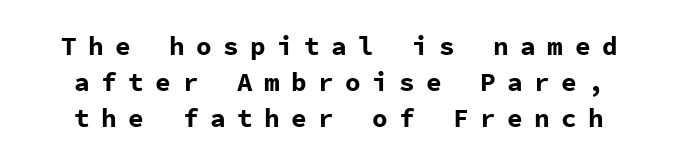
The image shows 26 px bold type, upright; set normal line spacing (1.38x), unusually wide letter spacing (+0.44 em), not underlined.
